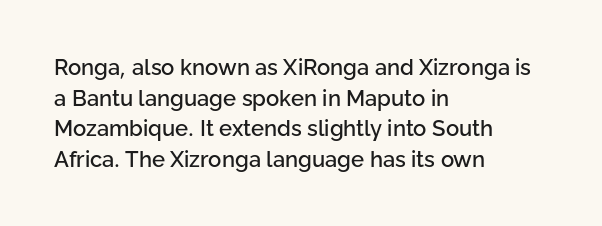
Q: Is the text italic (slanted)? A: No, it is upright.
Q: Is the text underlined? A: No.
Q: How is the paragraph aligned? A: Left-aligned.
Q: Is the spacing between letters normal or unusually wide? A: Normal.
Q: Is the spacing between lines tight, normal or loose? A: Normal.
